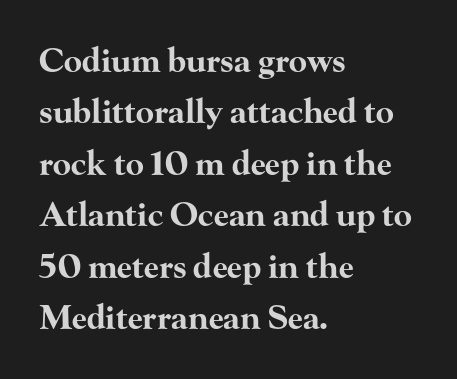
Q: Is the text bold? A: Yes.
Q: Is the text italic (slanted)? A: No, it is upright.
Q: Is the typeface a serif or a sans-serif typeface? A: Serif.
Q: Is the text underlined? A: No.
Q: How is the paragraph aligned? A: Left-aligned.
Q: Is the spacing between letters normal or unusually wide? A: Normal.
Q: Is the spacing between lines tight, normal or loose? A: Normal.
Q: Width (condensed, normal, or wide)? A: Wide.
Q: Stroke contrast? A: High.
Q: x-height? A: Small.
Q: Monospaced? A: No.
